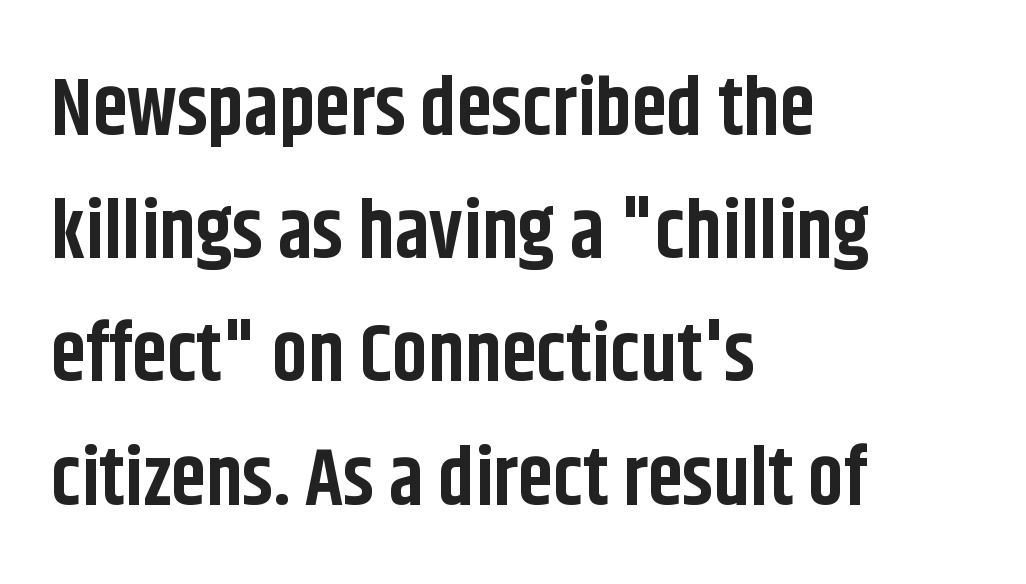
{"serif": "no", "italic": "no", "bold": "yes", "weight": "bold", "width": "condensed", "stroke_contrast": "low", "x_height": "large", "monospaced": "no", "underline": "no", "align": "left", "line_spacing": "normal", "line_spacing_ratio": 1.54, "letter_spacing": "normal", "letter_spacing_em": 0.0, "glyph_px": 80}
